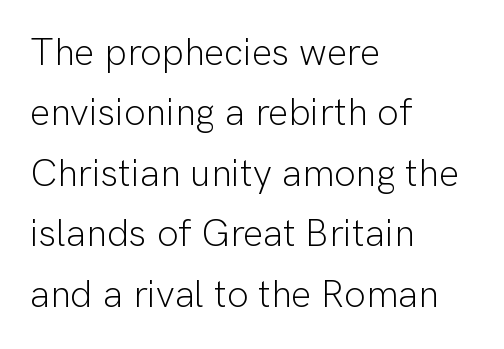
{"serif": "no", "italic": "no", "bold": "no", "weight": "light", "width": "normal", "stroke_contrast": "low", "x_height": "medium", "monospaced": "no", "underline": "no", "align": "left", "line_spacing": "normal", "line_spacing_ratio": 1.59, "letter_spacing": "normal", "letter_spacing_em": 0.0, "glyph_px": 38}
